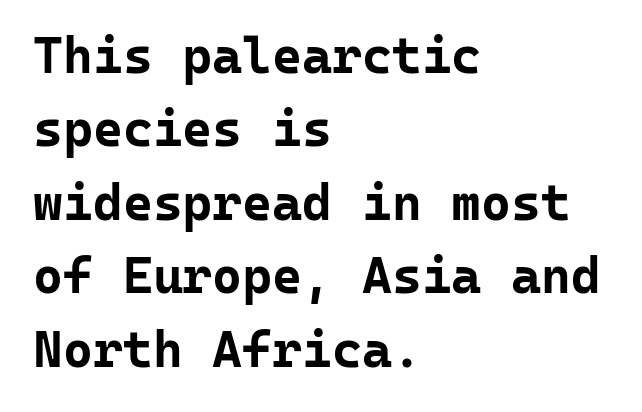
Beneath every word, the page is bare. I'd call this a sans setting — the letters go barefoot. The gaps between neighbouring characters are ordinary and unremarkable. The face used here has the dense, thick strokes of a bold.
